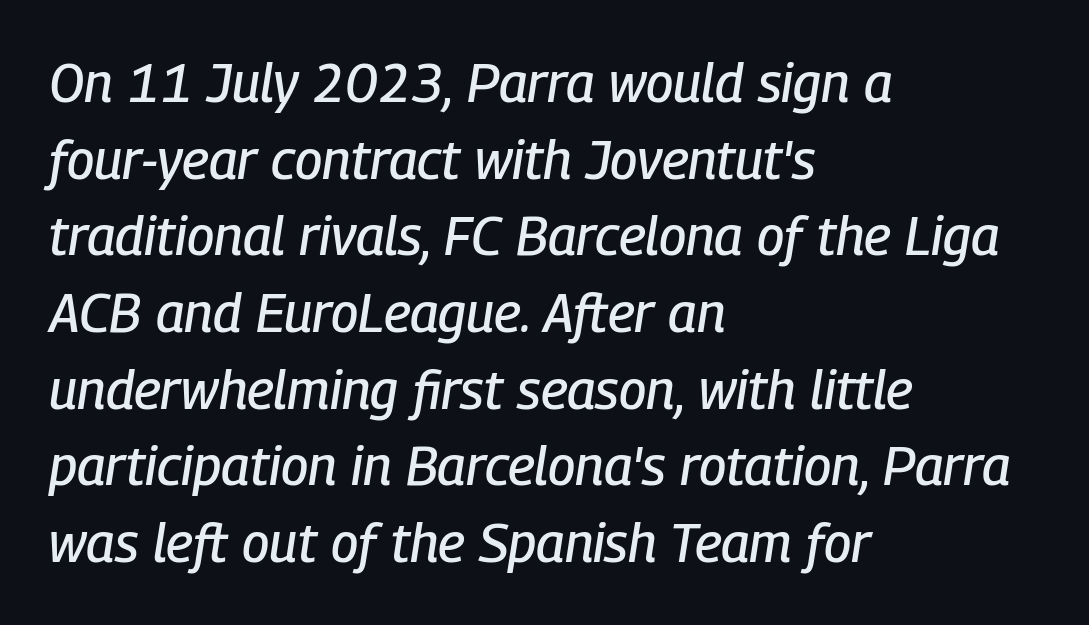
Q: Is the text italic (slanted)? A: Yes, it leans right by about 9 degrees.
Q: Is the text underlined? A: No.
Q: How is the paragraph aligned? A: Left-aligned.
Q: Is the spacing between letters normal or unusually wide? A: Normal.
Q: Is the spacing between lines tight, normal or loose? A: Normal.
Q: Width (condensed, normal, or wide)? A: Condensed.
Q: Stroke contrast? A: Low.
Q: x-height? A: Medium.
Q: Monospaced? A: No.
